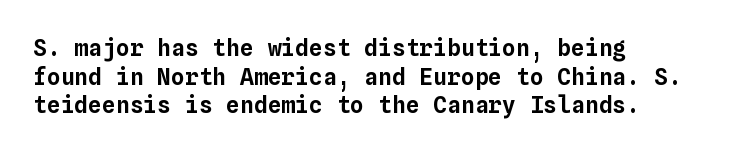
Each line starts at the same left margin while the right side varies. This sample uses plain, unmodified letter spacing. Only glyphs here, with clear space below each row. The letters stand upright; this is a roman face.
